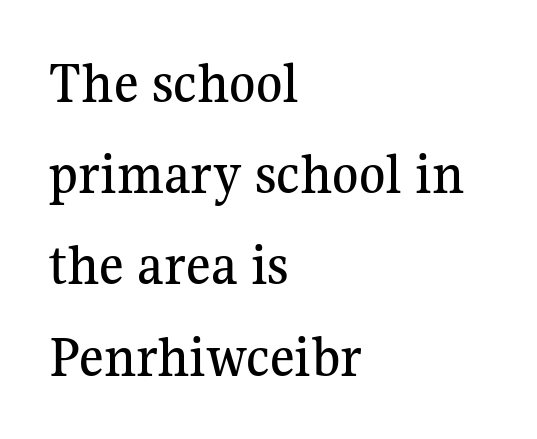
Alignment: flush left. Each row of text sits above clean, open space. Inter-character spacing is left at the font's built-in metrics. If you measured baseline to baseline, you'd find a middling distance.
